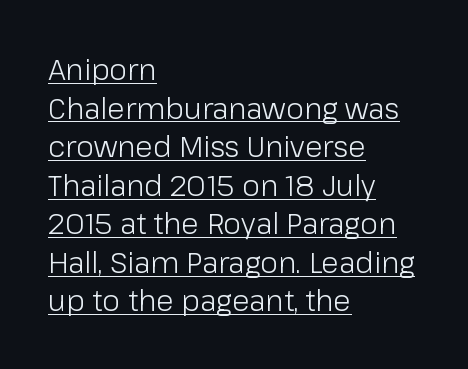
{"serif": "no", "italic": "no", "bold": "no", "weight": "light", "width": "normal", "stroke_contrast": "low", "x_height": "medium", "monospaced": "no", "underline": "yes", "align": "left", "line_spacing": "normal", "line_spacing_ratio": 1.33, "letter_spacing": "normal", "letter_spacing_em": 0.0, "glyph_px": 29}
